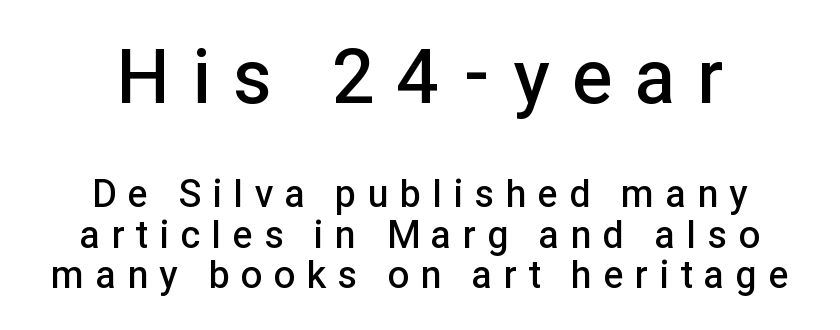
Regarding serifs, this sample does without them. The letters stand upright; this is a roman face. The characters look somewhat weighty, a semibold short of true bold. Honestly, the rows look squashed on top of each other. Layout note: lines centered.
